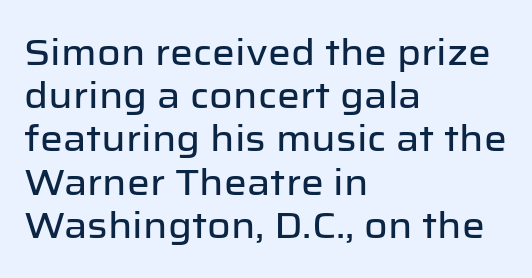
The image shows 36 px sans-serif type, upright; set left-aligned, line spacing 1.2x, normal letter spacing, not underlined; low stroke contrast and a medium x-height.
